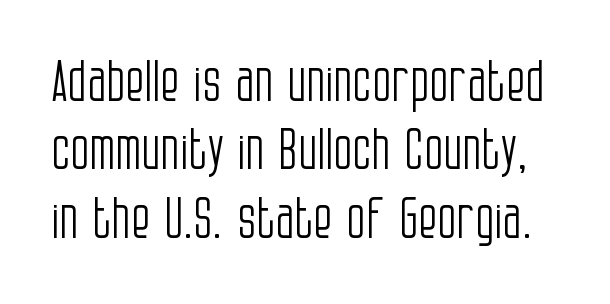
Q: Is the text bold? A: No.
Q: Is the text italic (slanted)? A: No, it is upright.
Q: Is the typeface a serif or a sans-serif typeface? A: Sans-serif.
Q: Is the text underlined? A: No.
Q: Is the spacing between letters normal or unusually wide? A: Normal.
Q: Width (condensed, normal, or wide)? A: Condensed.
Q: Stroke contrast? A: Low.
Q: x-height? A: Large.
Q: Monospaced? A: No.
